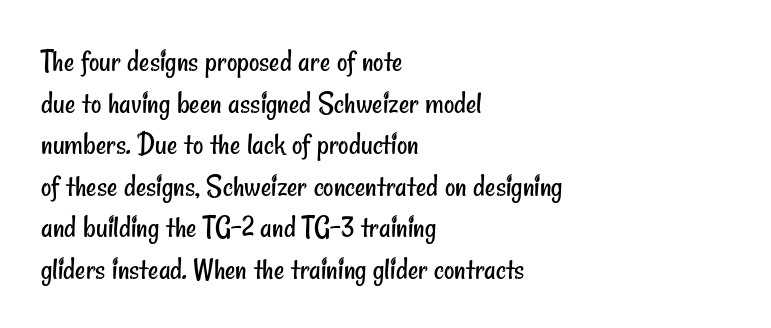
Q: Is the text bold? A: No.
Q: Is the typeface a serif or a sans-serif typeface? A: Sans-serif.
Q: Is the text underlined? A: No.
Q: How is the paragraph aligned? A: Left-aligned.
Q: Is the spacing between letters normal or unusually wide? A: Normal.
Q: Is the spacing between lines tight, normal or loose? A: Normal.
Q: Width (condensed, normal, or wide)? A: Condensed.
Q: Stroke contrast? A: Low.
Q: x-height? A: Small.
Q: Monospaced? A: No.
